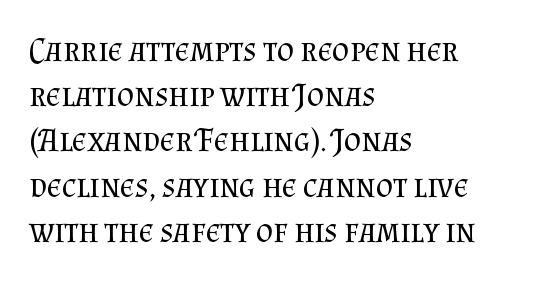
The image shows 33 px regular-weight serif type, upright; set left-aligned, normal line spacing (1.37x), normal letter spacing, not underlined; medium stroke contrast and a small x-height.
